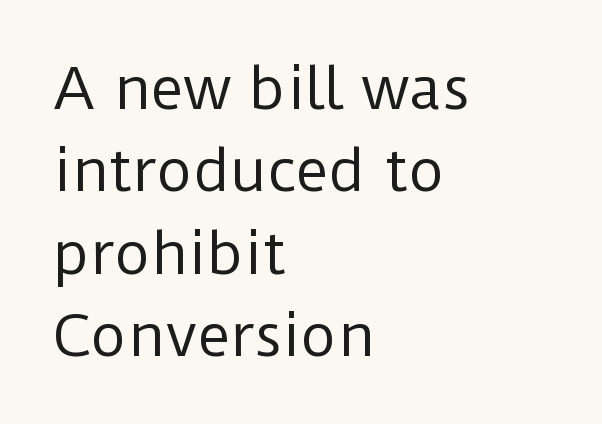
{"serif": "no", "italic": "no", "bold": "no", "weight": "regular", "width": "normal", "stroke_contrast": "low", "x_height": "medium", "monospaced": "no", "underline": "no", "align": "left", "line_spacing": "normal", "line_spacing_ratio": 1.47, "letter_spacing": "normal", "letter_spacing_em": 0.0, "glyph_px": 56}
